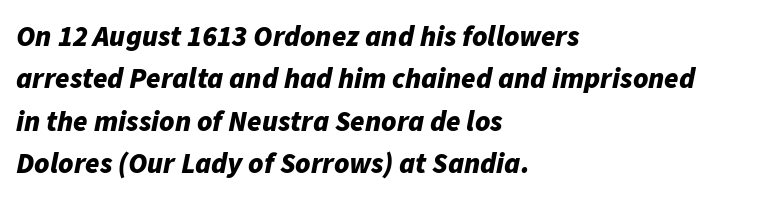
Is the block centered? No — it sits flush against the left margin. A normal amount of white space separates one row of letters from the next. Between one letter and the next there's only the usual sliver of space. The axis of the letterforms is tilted away from vertical. Nobody drew a line under any word here. Is this a fixed-width face? No — the glyphs have proportional, varying widths.
